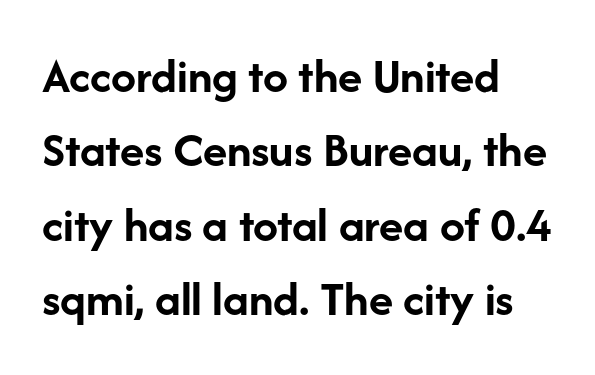
A normal amount of white space separates one row of letters from the next. The face used here is rendered with its standard letterfit. Examine the stroke ends and you'll find no serifs. The paragraph has a hard left edge and a soft right edge.
